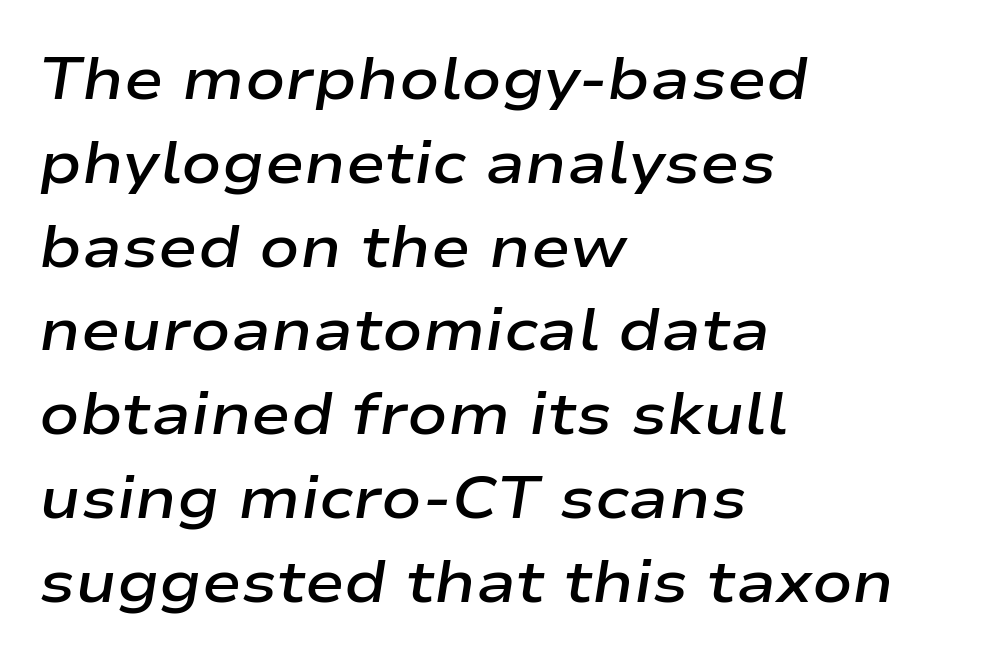
The image shows 59 px semibold, wide type, italic (leaning right); set left-aligned, normal line spacing (1.42x), normal letter spacing, not underlined; low stroke contrast and a medium x-height.
